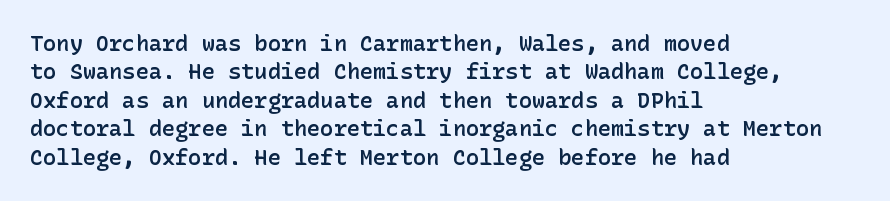
Q: Is the text bold? A: Semi-bold.
Q: Is the text italic (slanted)? A: No, it is upright.
Q: Is the text underlined? A: No.
Q: How is the paragraph aligned? A: Left-aligned.
Q: Is the spacing between letters normal or unusually wide? A: Normal.
Q: Is the spacing between lines tight, normal or loose? A: Normal.
